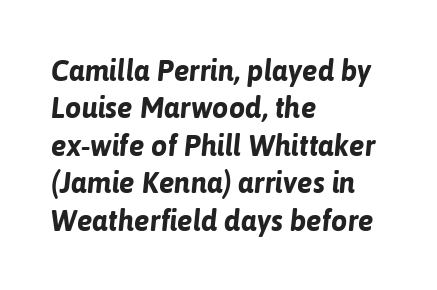
The image shows 29 px bold type, italic (leaning right); set left-aligned, normal line spacing (1.29x), normal letter spacing, not underlined; low stroke contrast and a medium x-height.
